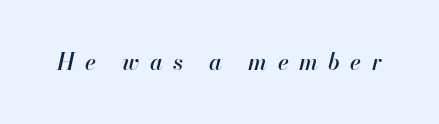
{"italic": "yes", "lean": "right", "slant_degrees": 13, "underline": "no", "letter_spacing": "wide", "letter_spacing_em": 0.45, "glyph_px": 23}
